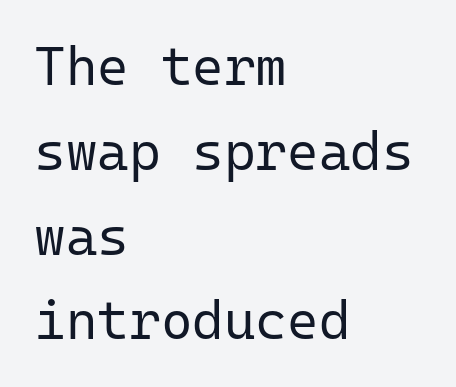
Is the type heavy? It reads as light-to-regular instead. Do the letters lean? They stand straight. Classification — sans serif. Do the characters align in a grid? Yes, the font is monospaced.
